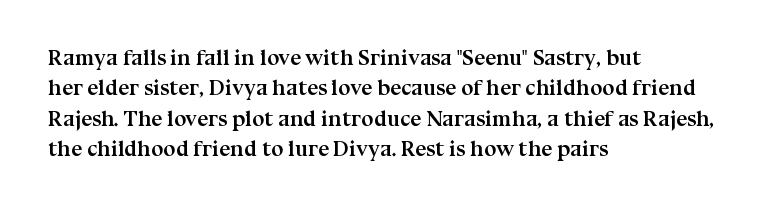
The image shows 22 px bold type, upright; set left-aligned, normal line spacing (1.38x), normal letter spacing, not underlined.
